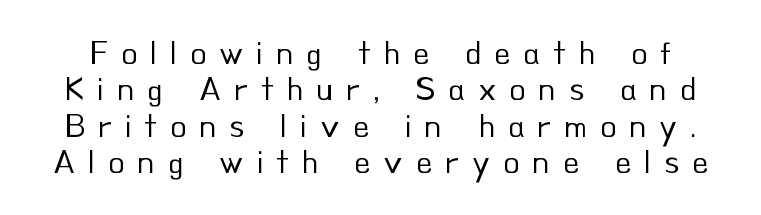
Q: Is the text bold? A: No.
Q: Is the text italic (slanted)? A: No, it is upright.
Q: Is the typeface a serif or a sans-serif typeface? A: Sans-serif.
Q: Is the text underlined? A: No.
Q: Is the spacing between letters normal or unusually wide? A: Unusually wide.
Q: Is the spacing between lines tight, normal or loose? A: Tight.
Q: Width (condensed, normal, or wide)? A: Normal.
Q: Stroke contrast? A: Low.
Q: x-height? A: Small.
Q: Monospaced? A: No.
